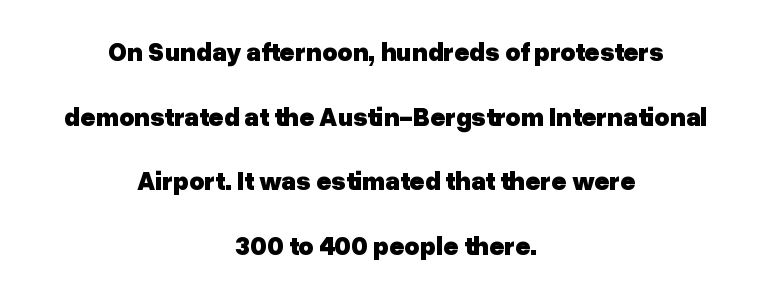
Q: Is the text bold? A: Yes.
Q: Is the text italic (slanted)? A: No, it is upright.
Q: Is the text underlined? A: No.
Q: How is the paragraph aligned? A: Centered.
Q: Is the spacing between letters normal or unusually wide? A: Normal.
Q: Is the spacing between lines tight, normal or loose? A: Loose.
